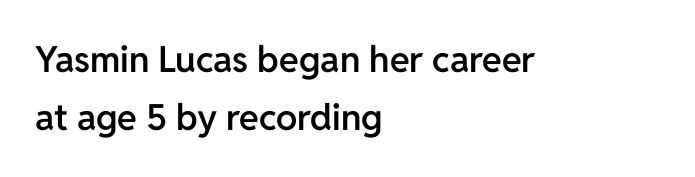
The image shows 36 px semibold sans-serif type, upright; set left-aligned, normal line spacing (1.62x), normal letter spacing, not underlined; low stroke contrast and a medium x-height.
